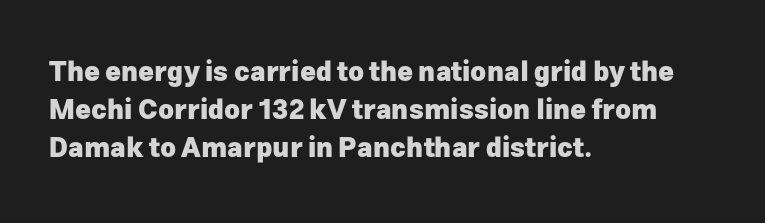
{"italic": "no", "bold": "yes", "underline": "no", "align": "left", "line_spacing": "normal", "line_spacing_ratio": 1.41, "letter_spacing": "normal", "letter_spacing_em": 0.0, "glyph_px": 27}
